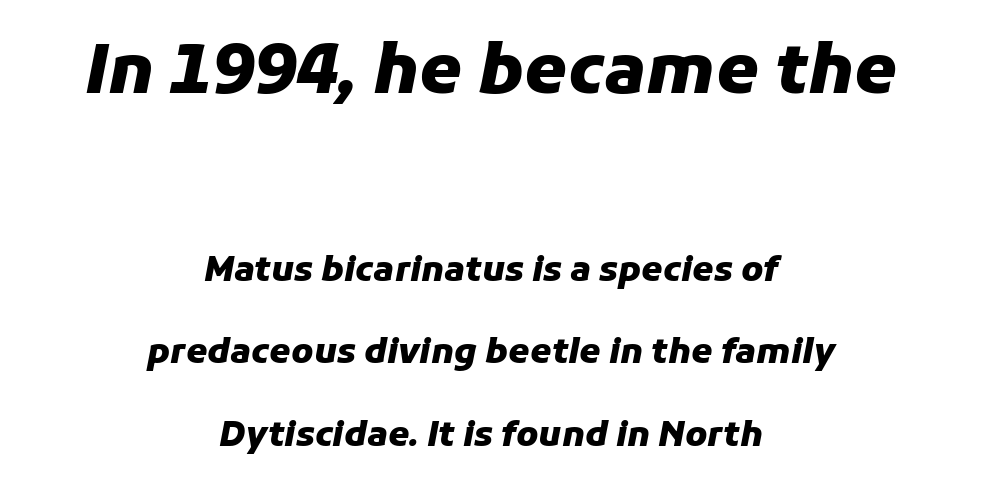
Words float on clear page, feet unadorned. Short note: letters normally spaced. Is there much room between lines? Yes — plenty of vertical air separates them. Note the varied advance widths — an 'i' is clearly narrower than an 'm'.
